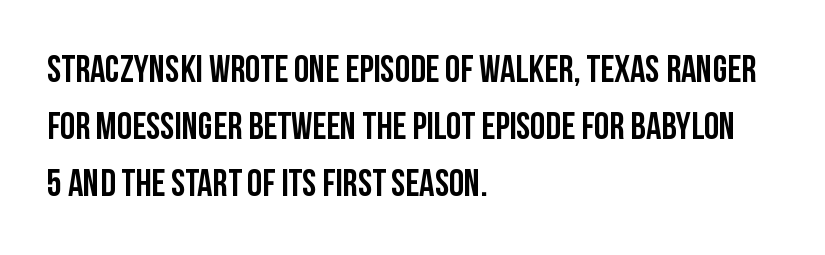
Q: Is the text italic (slanted)? A: No, it is upright.
Q: Is the typeface a serif or a sans-serif typeface? A: Sans-serif.
Q: Is the text underlined? A: No.
Q: How is the paragraph aligned? A: Left-aligned.
Q: Is the spacing between letters normal or unusually wide? A: Normal.
Q: Is the spacing between lines tight, normal or loose? A: Normal.
Q: Width (condensed, normal, or wide)? A: Condensed.
Q: Stroke contrast? A: Low.
Q: x-height? A: Large.
Q: Monospaced? A: No.
